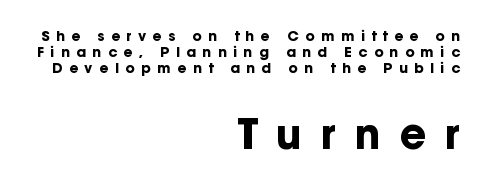
Q: Is the text bold? A: Yes.
Q: Is the text italic (slanted)? A: No, it is upright.
Q: Is the typeface a serif or a sans-serif typeface? A: Sans-serif.
Q: Is the text underlined? A: No.
Q: How is the paragraph aligned? A: Right-aligned.
Q: Is the spacing between letters normal or unusually wide? A: Unusually wide.
Q: Is the spacing between lines tight, normal or loose? A: Tight.
Q: Which block of text is set in a larger size, the first (top) or the second (bottom)? A: The second (bottom) one.
Q: Width (condensed, normal, or wide)? A: Normal.
Q: Stroke contrast? A: Low.
Q: x-height? A: Medium.
Q: Monospaced? A: No.
